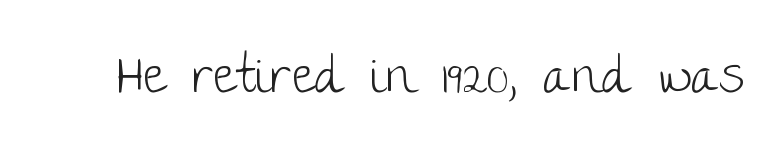
The image shows 51 px light sans-serif type, upright; set normal letter spacing, not underlined; low stroke contrast and a large x-height.
